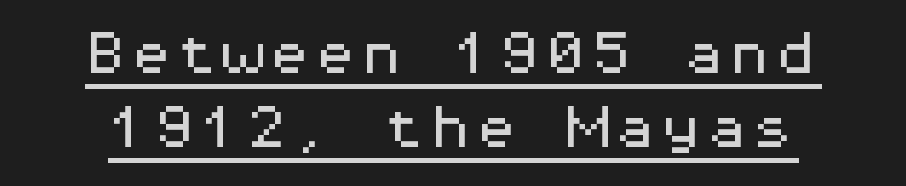
The image shows 46 px wide sans-serif type, upright, monospaced; set normal line spacing (1.61x), normal letter spacing, underlined; medium stroke contrast and a medium x-height.
